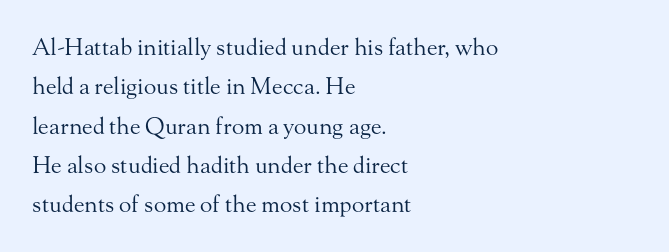
Q: Is the text bold? A: No.
Q: Is the text italic (slanted)? A: No, it is upright.
Q: Is the text underlined? A: No.
Q: How is the paragraph aligned? A: Left-aligned.
Q: Is the spacing between letters normal or unusually wide? A: Normal.
